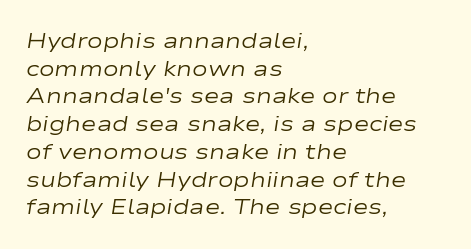
{"italic": "yes", "lean": "right", "slant_degrees": 9, "bold": "no", "underline": "no", "align": "left", "line_spacing": "normal", "line_spacing_ratio": 1.32, "letter_spacing": "normal", "letter_spacing_em": 0.0, "glyph_px": 21}
